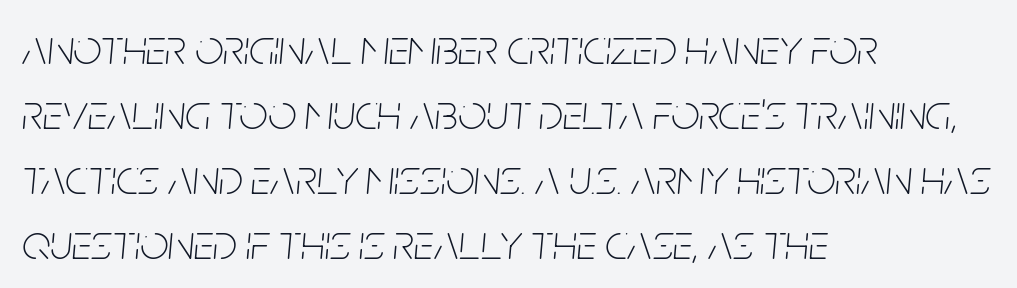
{"italic": "yes", "lean": "right", "slant_degrees": 5, "bold": "no", "weight": "thin", "width": "condensed", "stroke_contrast": "low", "x_height": "large", "monospaced": "no", "underline": "no", "align": "left", "line_spacing": "normal", "line_spacing_ratio": 1.3, "letter_spacing": "normal", "letter_spacing_em": 0.0, "glyph_px": 50}
